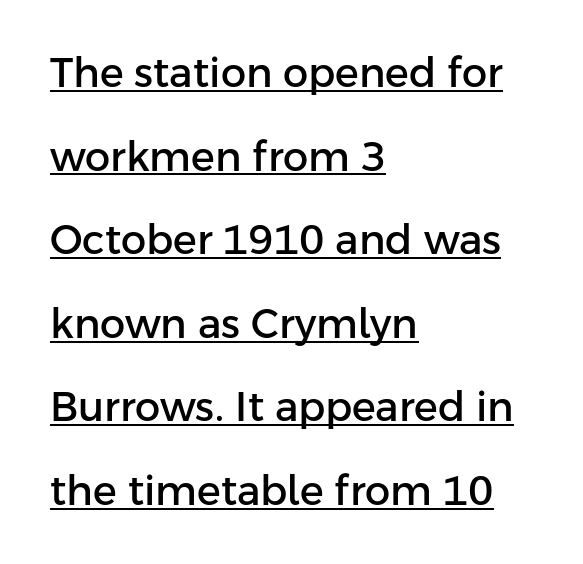
{"serif": "no", "italic": "no", "width": "normal", "stroke_contrast": "low", "x_height": "medium", "monospaced": "no", "underline": "yes", "align": "left", "line_spacing": "loose", "line_spacing_ratio": 2.09, "letter_spacing": "normal", "letter_spacing_em": 0.0, "glyph_px": 40}
